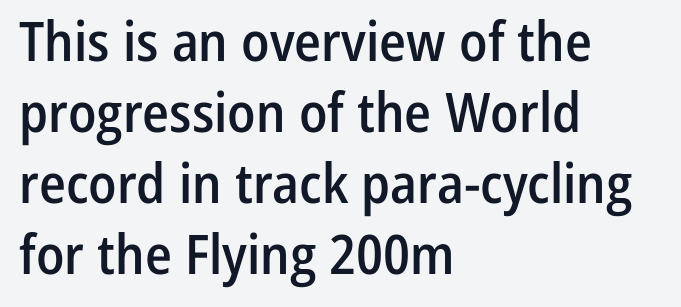
{"serif": "no", "italic": "no", "bold": "semi", "weight": "semibold", "width": "condensed", "stroke_contrast": "low", "x_height": "medium", "monospaced": "no", "underline": "no", "align": "left", "line_spacing": "normal", "line_spacing_ratio": 1.29, "letter_spacing": "normal", "letter_spacing_em": 0.0, "glyph_px": 55}
